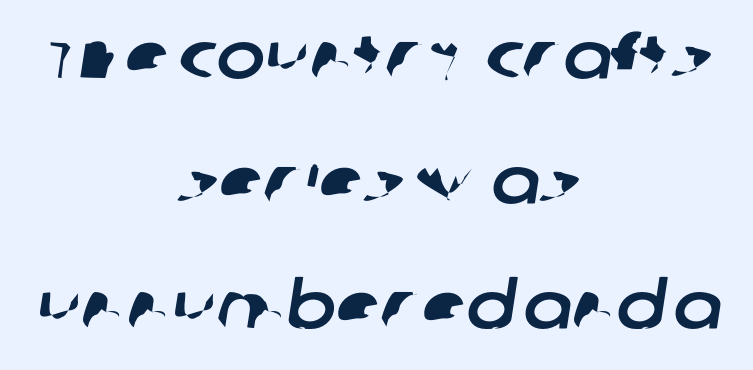
{"serif": "no", "width": "normal", "stroke_contrast": "low", "x_height": "large", "monospaced": "no", "underline": "no", "align": "center", "line_spacing": "loose", "line_spacing_ratio": 1.92, "letter_spacing": "normal", "letter_spacing_em": 0.0, "glyph_px": 65}
